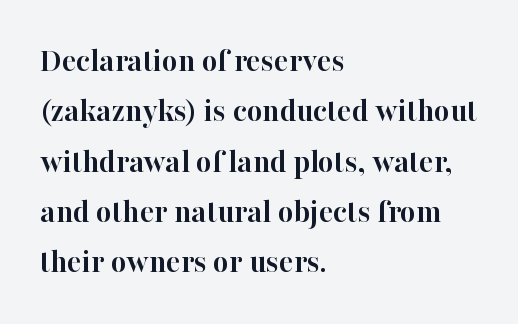
The image shows 34 px semibold serif type, upright; set left-aligned, normal line spacing (1.48x), normal letter spacing, not underlined; high stroke contrast and a medium x-height.
